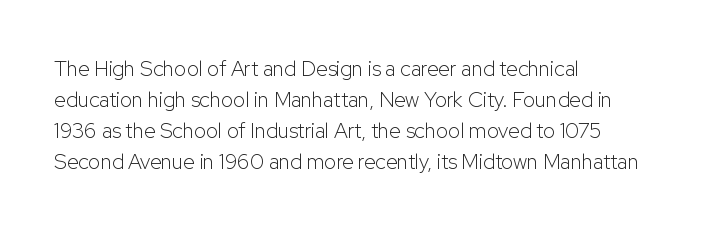
No chunkiness to these letters — they're not bold. The area under the type is left untouched. This rendering uses left alignment, leaving the right contour irregular. The font's upright variant was chosen for this text. Compared with typical body copy, the letter spacing here is the same.
